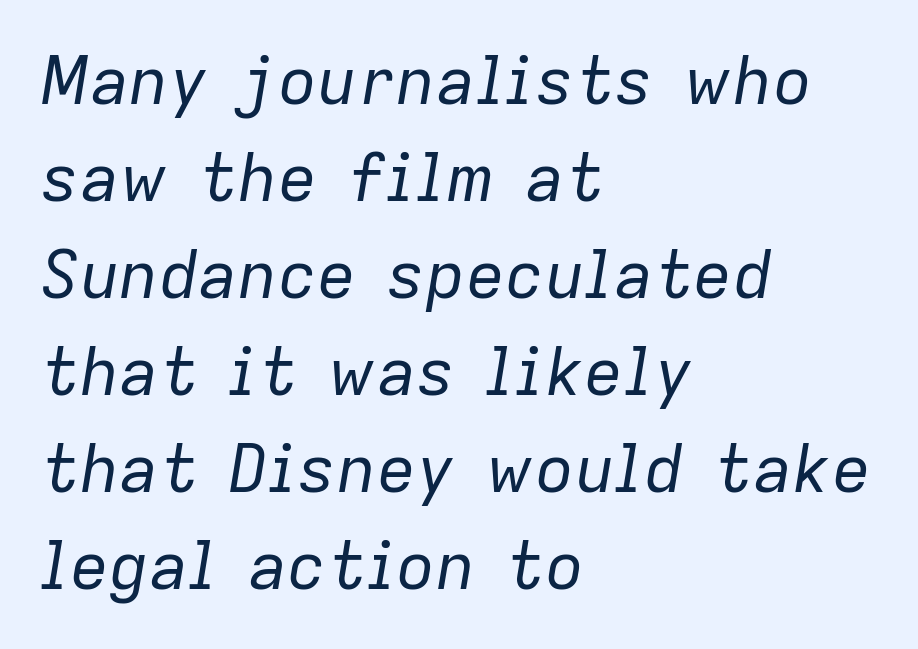
Does the copy run flush right? No — it runs flush left. Students, observe: this is what conventionally led text looks like. The face looks like a standard text weight, possibly lighter. Slant detected: the letters are inclined. Descender tails drop into unmarked territory. Standard letterfit; no display-style spreading of the glyphs.
